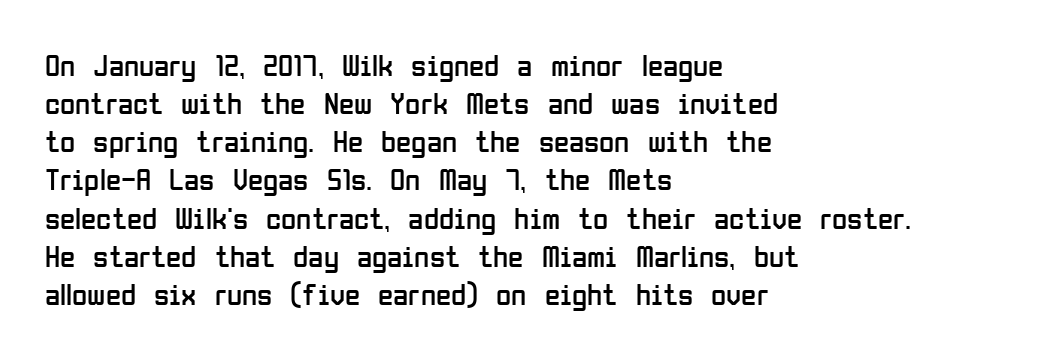
The image shows 31 px regular-weight, condensed sans-serif type, upright; set left-aligned, line spacing 1.23x, normal letter spacing, not underlined; low stroke contrast and a medium x-height.
